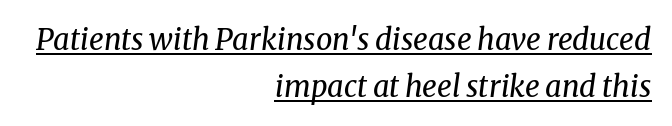
The rendering anchors every line to the right-hand side. Proportional: the letters do not fall into vertical columns. The string is rendered with underlining switched on. The rendering applies a slant to the glyphs. Students, note that the glyphs here touch the page at normal intervals. Bold? No — there's no thickening of the strokes.
